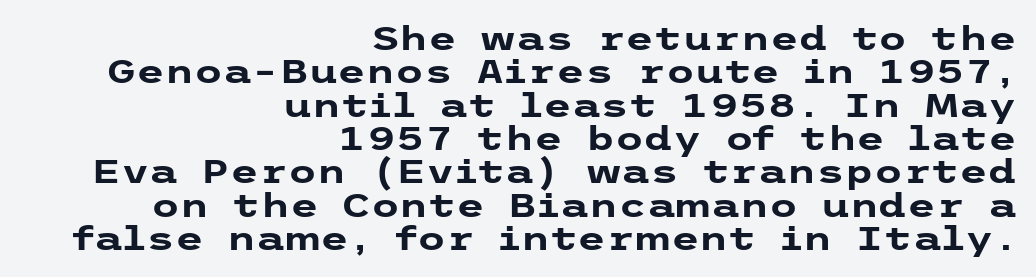
Q: Is the text bold? A: Yes.
Q: Is the text italic (slanted)? A: No, it is upright.
Q: Is the typeface a serif or a sans-serif typeface? A: Sans-serif.
Q: Is the text underlined? A: No.
Q: How is the paragraph aligned? A: Right-aligned.
Q: Is the spacing between letters normal or unusually wide? A: Normal.
Q: Is the spacing between lines tight, normal or loose? A: Tight.
Q: Width (condensed, normal, or wide)? A: Wide.
Q: Stroke contrast? A: Low.
Q: x-height? A: Medium.
